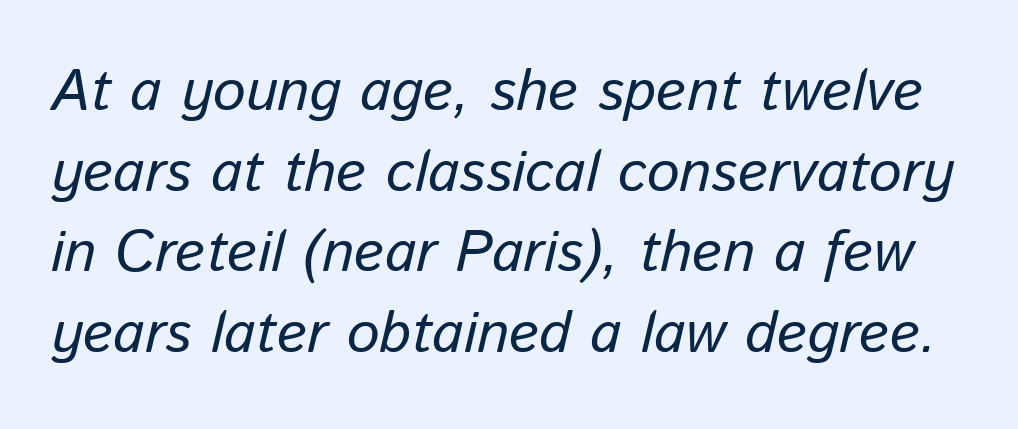
The image shows 58 px text type, italic (leaning right); set normal line spacing (1.39x), normal letter spacing, not underlined; low stroke contrast and a medium x-height.
